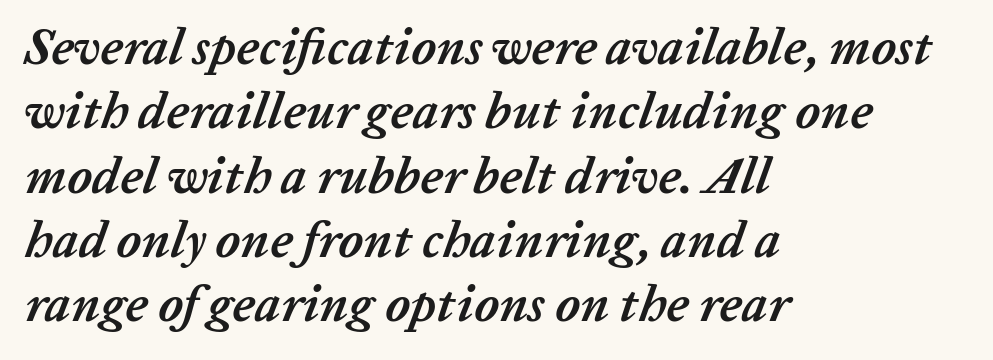
The image shows 51 px semibold type, italic (leaning right); set left-aligned, normal line spacing (1.26x), normal letter spacing, not underlined; low stroke contrast and a medium x-height.
